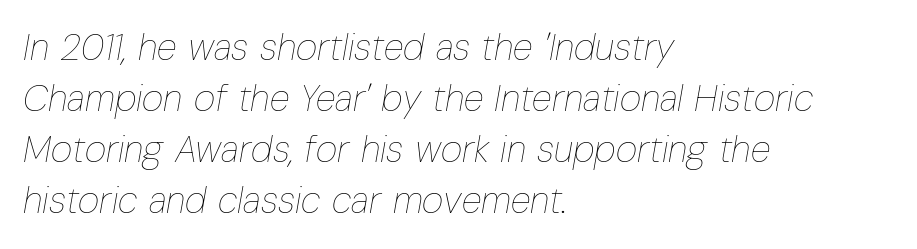
Baseline-to-baseline distance is the conventional proportion of letter height. Is the stroke heavy? The answer is a plain regular-or-lighter. Underlining? Definitely not there. When letters slant like this, we call the style italic. Spacing between characters is what you'd get straight out of the box. Think of a printed novel: that variable character pitch is what you see here.
